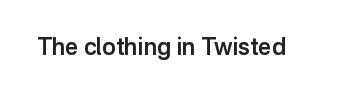
Q: Is the text bold? A: Semi-bold.
Q: Is the text italic (slanted)? A: No, it is upright.
Q: Is the text underlined? A: No.
Q: Is the spacing between letters normal or unusually wide? A: Normal.
